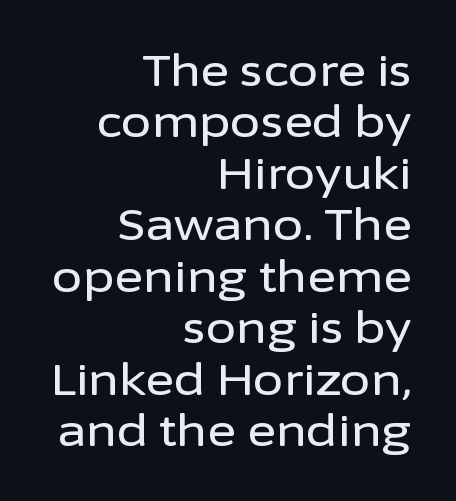
The image shows 44 px sans-serif type, upright; set right-aligned, line spacing 1.17x, normal letter spacing, not underlined; low stroke contrast and a medium x-height.
